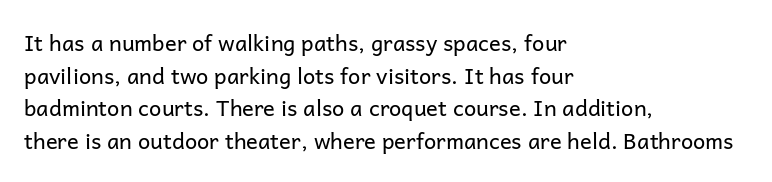
{"italic": "no", "bold": "no", "underline": "no", "align": "left", "line_spacing": "normal", "line_spacing_ratio": 1.48, "letter_spacing": "normal", "letter_spacing_em": 0.0, "glyph_px": 22}
